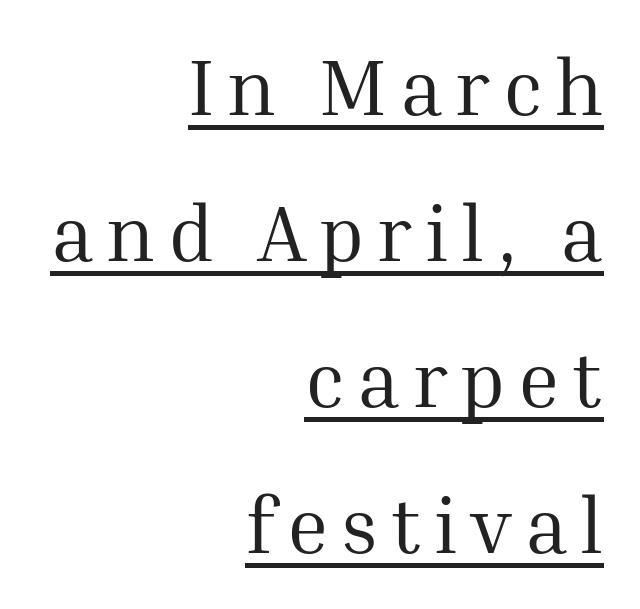
Q: Is the text bold? A: No.
Q: Is the text italic (slanted)? A: No, it is upright.
Q: Is the typeface a serif or a sans-serif typeface? A: Serif.
Q: Is the text underlined? A: Yes.
Q: How is the paragraph aligned? A: Right-aligned.
Q: Width (condensed, normal, or wide)? A: Normal.
Q: Stroke contrast? A: Medium.
Q: x-height? A: Medium.
Q: Monospaced? A: No.
